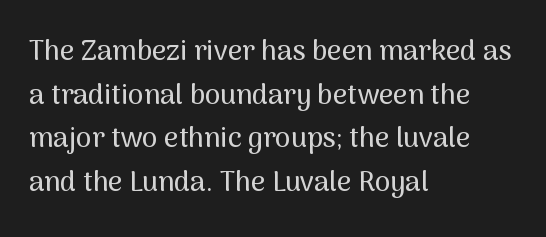
The image shows 28 px sans-serif type, upright; set left-aligned, normal line spacing (1.56x), normal letter spacing, not underlined; medium stroke contrast and a medium x-height.
